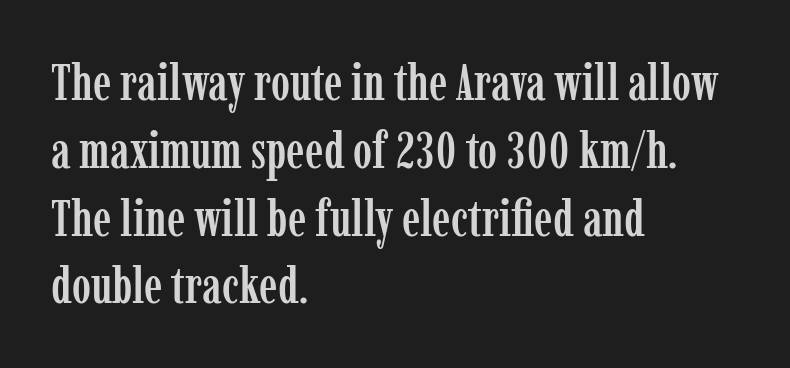
Observe the serifs anchoring each vertical stroke in this sample. Students, note that the glyphs here touch the page at normal intervals. This is roman type, the default non-slanted kind. The letters advance in unequal steps, a hallmark of proportional type. One-word summary of the alignment: left. How would I describe the line gaps? Plain and ordinary.
